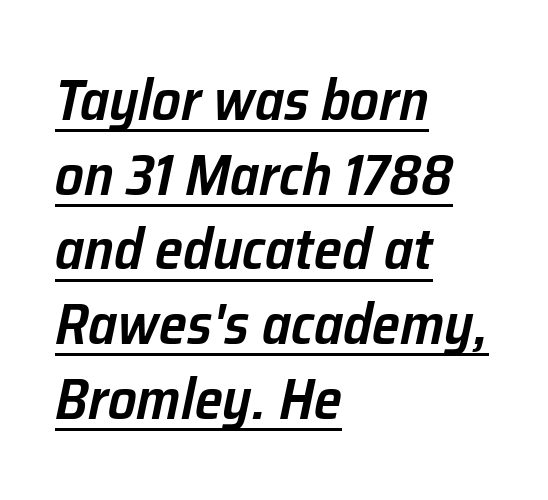
{"italic": "yes", "lean": "right", "slant_degrees": 12, "bold": "semi", "weight": "semibold", "width": "normal", "stroke_contrast": "low", "x_height": "medium", "monospaced": "no", "underline": "yes", "align": "left", "line_spacing": "normal", "line_spacing_ratio": 1.31, "letter_spacing": "normal", "letter_spacing_em": 0.0, "glyph_px": 57}
